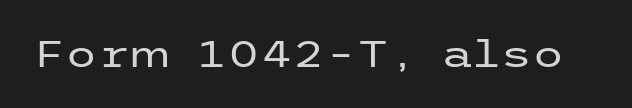
The image shows 37 px regular-weight, wide sans-serif type, upright; set normal letter spacing, not underlined; low stroke contrast and a medium x-height.
